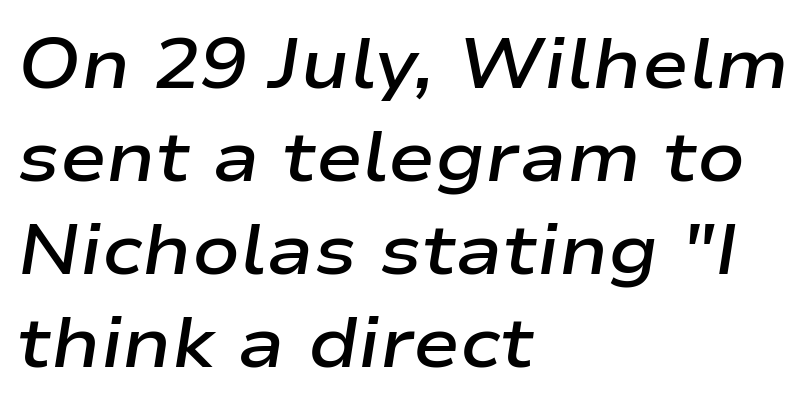
The image shows 70 px semibold, wide type, italic (leaning right); set left-aligned, normal line spacing (1.33x), normal letter spacing, not underlined; low stroke contrast and a medium x-height.
